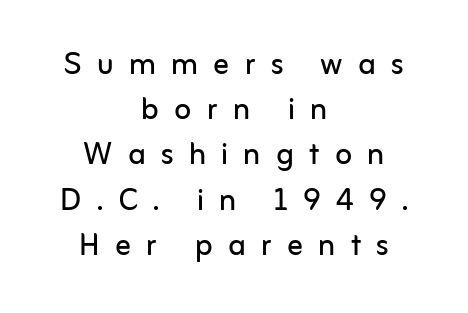
Each row of text sits above clean, open space. Vertical stems look standard width or narrower in stroke. Leftover space on each line is divided equally before and after the words. This is roman type, the default non-slanted kind. Looks like regular typesetting: each glyph gets only the width it needs.
